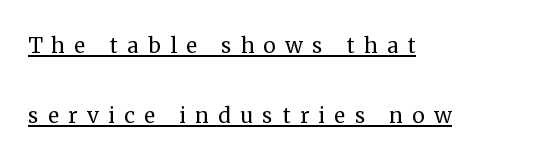
{"serif": "yes", "italic": "no", "bold": "no", "weight": "regular", "width": "normal", "stroke_contrast": "medium", "x_height": "medium", "monospaced": "no", "underline": "yes", "align": "left", "line_spacing": "loose", "line_spacing_ratio": 2.5, "letter_spacing": "wide", "letter_spacing_em": 0.33, "glyph_px": 28}
